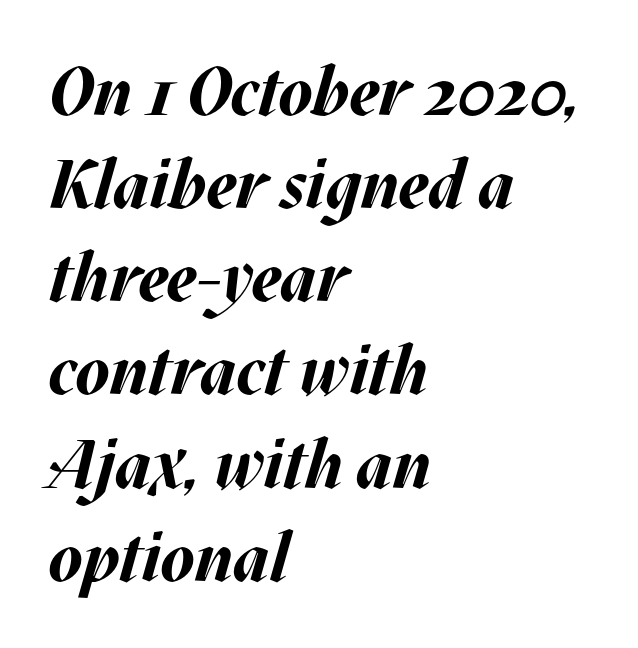
{"italic": "yes", "lean": "right", "slant_degrees": 17, "bold": "yes", "weight": "bold", "width": "normal", "stroke_contrast": "medium", "x_height": "large", "monospaced": "no", "underline": "no", "align": "left", "line_spacing": "normal", "line_spacing_ratio": 1.37, "letter_spacing": "normal", "letter_spacing_em": 0.0, "glyph_px": 68}
